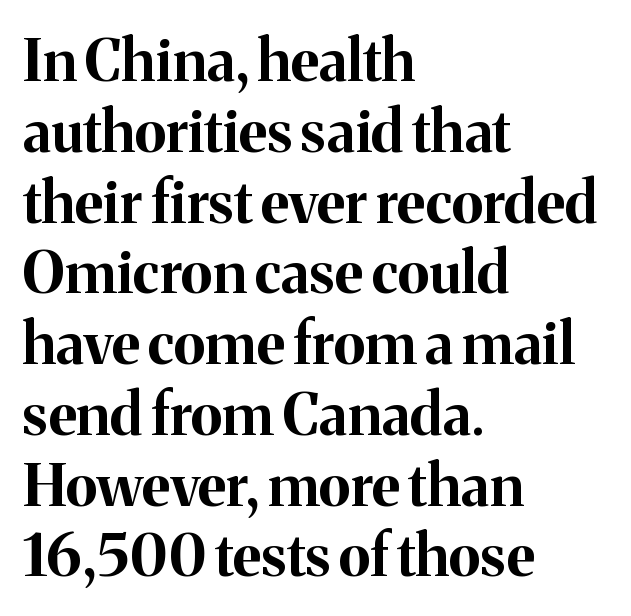
{"serif": "yes", "italic": "no", "bold": "yes", "weight": "bold", "width": "normal", "stroke_contrast": "medium", "x_height": "medium", "monospaced": "no", "underline": "no", "align": "left", "line_spacing_ratio": 1.22, "letter_spacing": "normal", "letter_spacing_em": 0.0, "glyph_px": 58}
